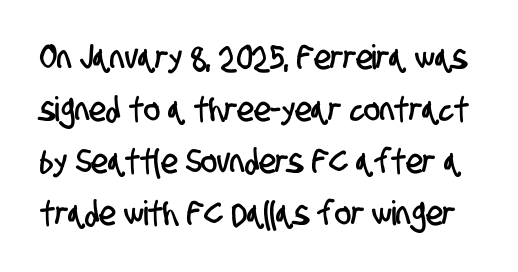
{"serif": "no", "width": "condensed", "stroke_contrast": "low", "x_height": "large", "monospaced": "no", "underline": "no", "line_spacing": "normal", "line_spacing_ratio": 1.53, "letter_spacing": "normal", "letter_spacing_em": 0.0, "glyph_px": 34}
